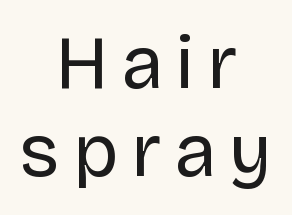
The image shows 75 px regular-weight sans-serif type, upright; set centered, line spacing 1.17x, not underlined; low stroke contrast and a large x-height.
